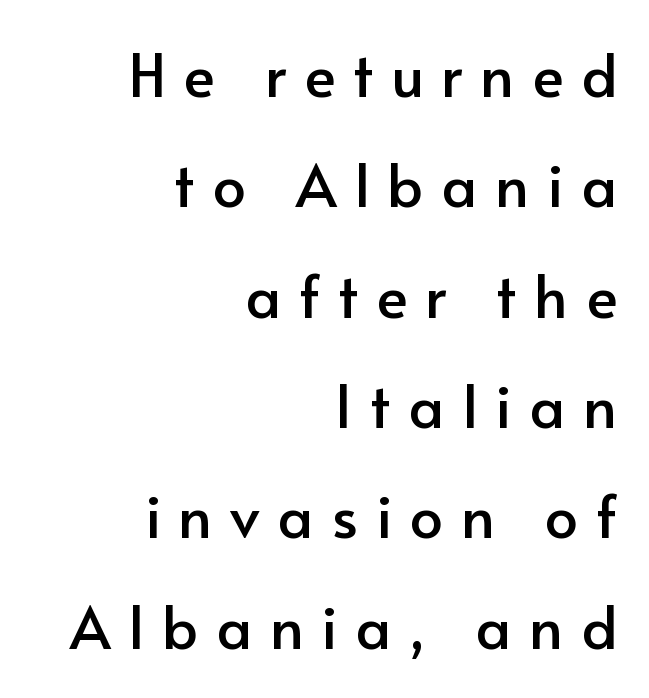
The image shows 59 px sans-serif type, upright; set right-aligned, line spacing 1.87x, unusually wide letter spacing (+0.3 em), not underlined; low stroke contrast and a small x-height.
